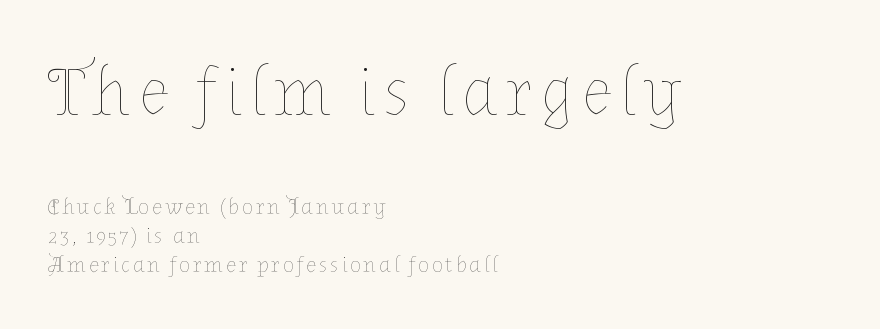
The image shows 69 px thin type, upright; set left-aligned, normal line spacing (1.28x), not underlined; the first (top) block is 3.0x larger; low stroke contrast and a medium x-height.
